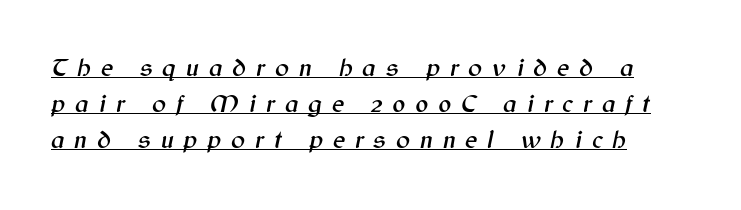
The image shows 26 px text type, italic (leaning right); set normal line spacing (1.38x), unusually wide letter spacing (+0.38 em), underlined.
